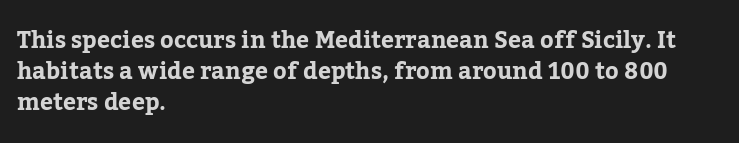
The image shows 23 px text type, upright; set left-aligned, normal line spacing (1.34x), normal letter spacing, not underlined.
